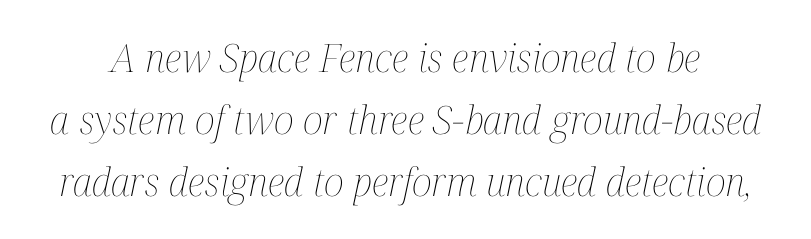
The image shows 39 px thin, condensed type, italic (leaning right); set normal line spacing (1.59x), normal letter spacing, not underlined; medium stroke contrast and a medium x-height.
